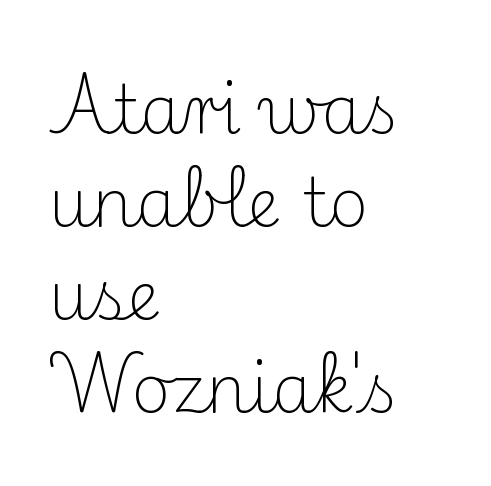
The letters sit at their default tracking, neither squeezed nor spread. Heft: none added — not bold. The ragged edge is on the right, which tells us the setting is flush left. Ascenders rise straight up at ninety degrees.
